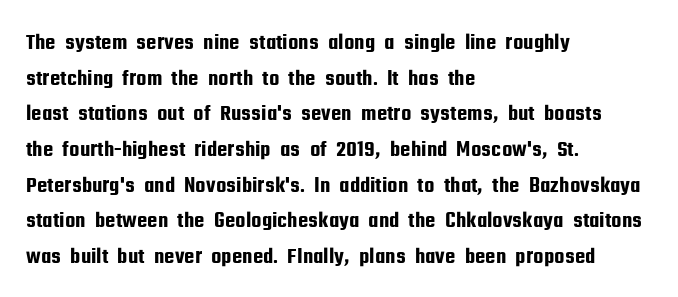
Every row of glyphs begins at an identical x-position on the left. The passage shown has conventional tracking throughout. A typesetter would mark this as roman, not italic. Letters rest on an invisible, unmarked baseline. In terms of leading, this rendering sits right in the middle.
